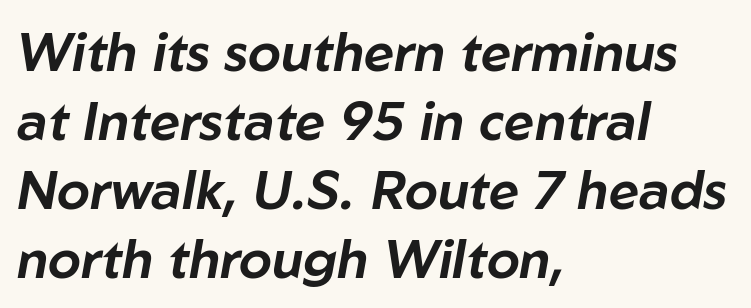
Q: Is the text italic (slanted)? A: Yes, it leans right by about 10 degrees.
Q: Is the text underlined? A: No.
Q: How is the paragraph aligned? A: Left-aligned.
Q: Is the spacing between letters normal or unusually wide? A: Normal.
Q: Is the spacing between lines tight, normal or loose? A: Normal.
Q: Width (condensed, normal, or wide)? A: Normal.
Q: Stroke contrast? A: Low.
Q: x-height? A: Medium.
Q: Monospaced? A: No.
